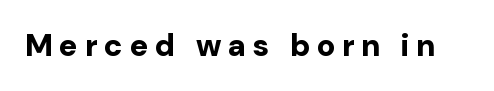
{"serif": "no", "italic": "no", "bold": "yes", "weight": "bold", "width": "normal", "stroke_contrast": "low", "x_height": "medium", "monospaced": "no", "underline": "no", "letter_spacing": "wide", "letter_spacing_em": 0.22, "glyph_px": 31}
